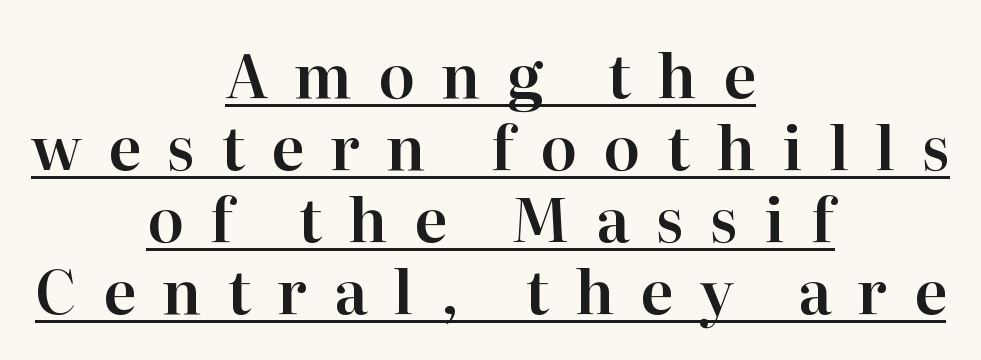
{"serif": "yes", "italic": "no", "width": "normal", "stroke_contrast": "high", "x_height": "medium", "monospaced": "no", "underline": "yes", "align": "center", "line_spacing_ratio": 1.2, "letter_spacing": "wide", "letter_spacing_em": 0.44, "glyph_px": 60}
